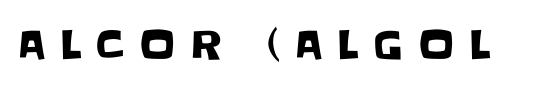
The image shows 39 px sans-serif type, upright; set unusually wide letter spacing (+0.37 em), not underlined; low stroke contrast and a large x-height.
